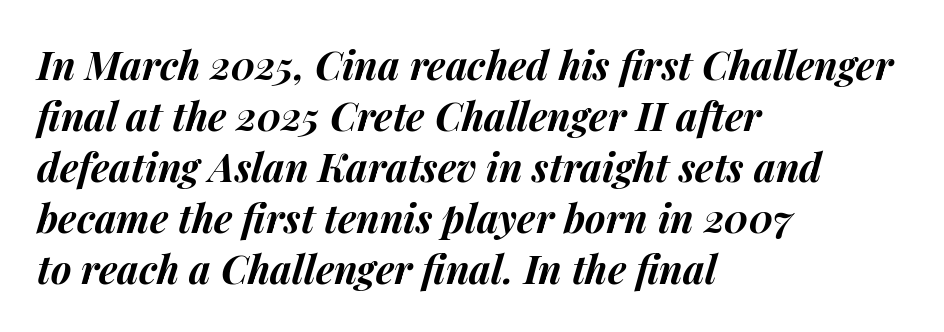
Note the varied advance widths — an 'i' is clearly narrower than an 'm'. The rows are spaced the way most documents space them. Left-aligned paragraph, ragged on the right. Typesetter's note: full bold, strokes at maximum text heaviness. The typography opts for an oblique posture over an upright one.
